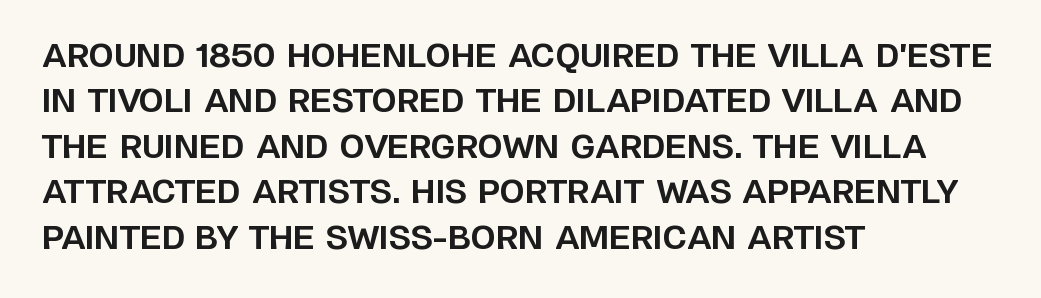
{"serif": "no", "italic": "no", "bold": "yes", "weight": "bold", "width": "normal", "stroke_contrast": "low", "x_height": "large", "monospaced": "no", "underline": "no", "align": "left", "line_spacing": "normal", "line_spacing_ratio": 1.42, "letter_spacing": "normal", "letter_spacing_em": 0.0, "glyph_px": 32}
